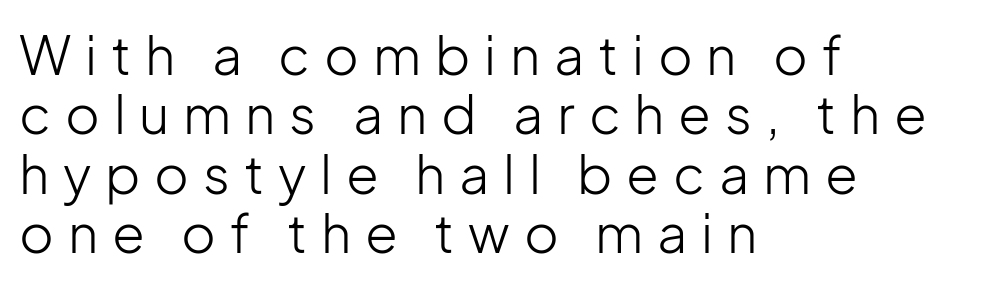
A clean baseline with only descenders dipping below it. The letters look calm and open, with moderate or lighter stems. Characters follow at a spacing far wider than the type designer built in. Horizontal bands of white between lines are thin slivers.
